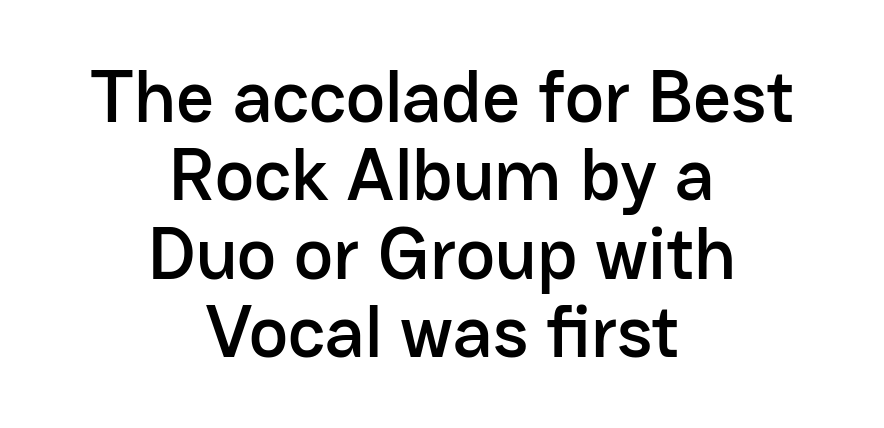
The image shows 74 px sans-serif type, upright; set centered, tight line spacing (1.06x), normal letter spacing, not underlined; low stroke contrast and a medium x-height.
